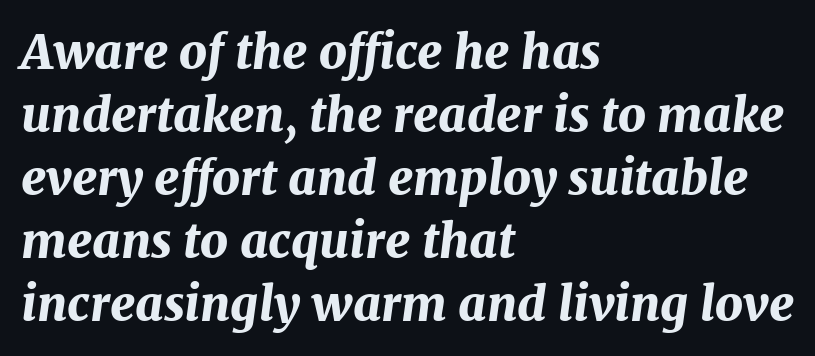
The image shows 48 px bold type, italic (leaning right); set left-aligned, normal line spacing (1.31x), normal letter spacing, not underlined; medium stroke contrast and a medium x-height.
